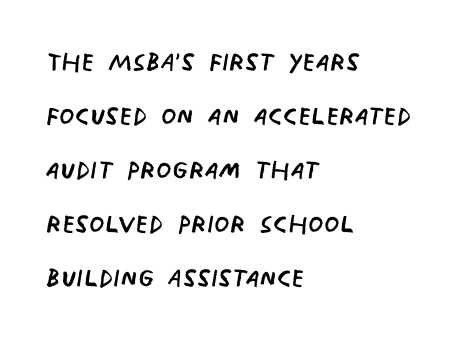
{"serif": "no", "bold": "no", "weight": "regular", "width": "condensed", "stroke_contrast": "low", "x_height": "large", "monospaced": "no", "underline": "no", "align": "left", "line_spacing": "normal", "line_spacing_ratio": 1.54, "letter_spacing": "normal", "letter_spacing_em": 0.0, "glyph_px": 35}
